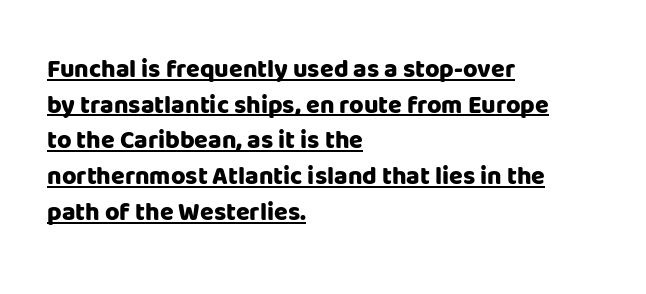
The face used here is rendered with its standard letterfit. You can tell it's not italic because the verticals are truly vertical. Normally led — the rows are evenly, conventionally spaced. The rendered words wear a rule along their underside. This is heavy type, rendered in bold. Which margin do the lines hug? The left one — the right edge is uneven.
